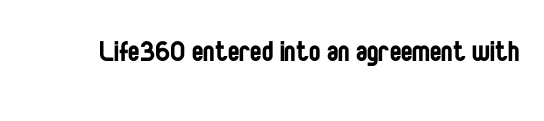
Do the characters align in a grid? No, the font is proportional. Glance below the letters and you will spot only blank space. What stands out about the letter spacing? Nothing — it is the standard amount. The typeface chosen for these lines omits serifs. Stroke mass is kept to a normal reading level or below.
